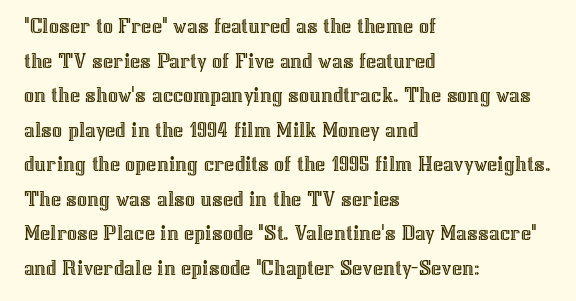
{"italic": "no", "underline": "no", "align": "left", "line_spacing": "normal", "line_spacing_ratio": 1.57, "letter_spacing": "normal", "letter_spacing_em": 0.0, "glyph_px": 22}
